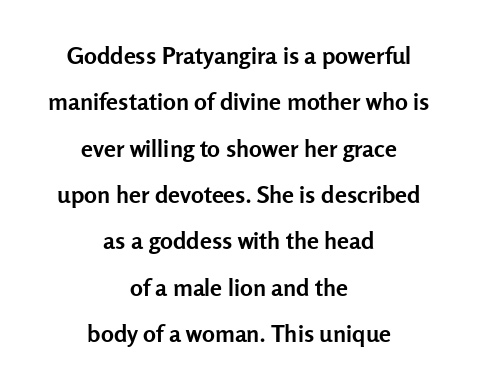
{"italic": "no", "bold": "yes", "underline": "no", "align": "center", "line_spacing": "loose", "line_spacing_ratio": 1.93, "letter_spacing": "normal", "letter_spacing_em": 0.0, "glyph_px": 24}
